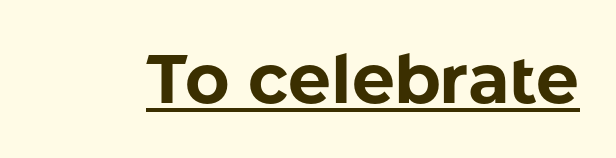
Do the characters align in a grid? No, the font is proportional. Summary of weight: heavy, a full bold. The specimen reads as upright at a glance. Beneath each row of characters lies a ruled line. Each letter's strokes conclude bluntly, with no projecting serifs.
